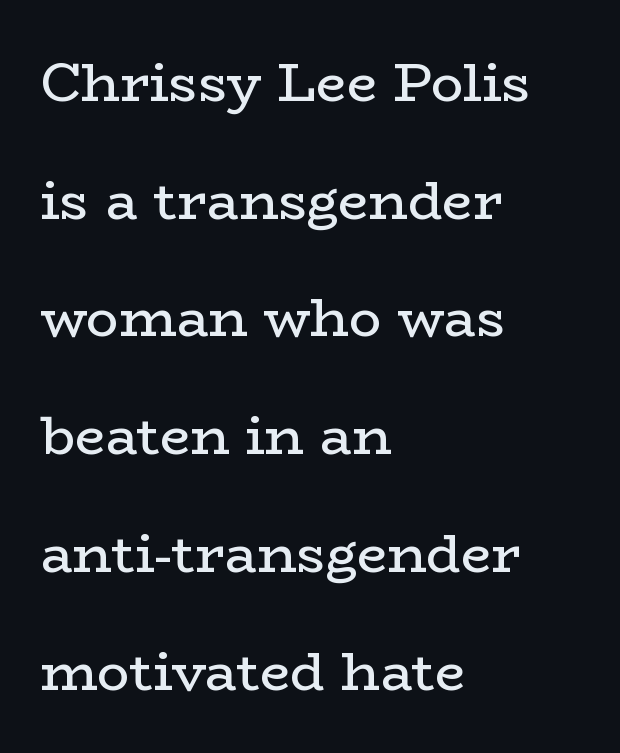
Q: Is the text bold? A: No.
Q: Is the text italic (slanted)? A: No, it is upright.
Q: Is the typeface a serif or a sans-serif typeface? A: Serif.
Q: Is the text underlined? A: No.
Q: How is the paragraph aligned? A: Left-aligned.
Q: Is the spacing between letters normal or unusually wide? A: Normal.
Q: Is the spacing between lines tight, normal or loose? A: Loose.
Q: Width (condensed, normal, or wide)? A: Wide.
Q: Stroke contrast? A: Low.
Q: x-height? A: Medium.
Q: Monospaced? A: No.
